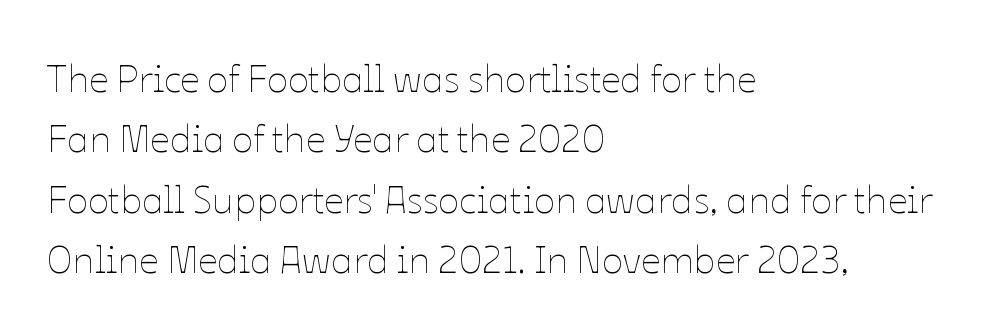
Q: Is the text bold? A: No.
Q: Is the text italic (slanted)? A: No, it is upright.
Q: Is the text underlined? A: No.
Q: How is the paragraph aligned? A: Left-aligned.
Q: Is the spacing between letters normal or unusually wide? A: Normal.
Q: Is the spacing between lines tight, normal or loose? A: Normal.
Q: Width (condensed, normal, or wide)? A: Normal.
Q: Stroke contrast? A: Low.
Q: x-height? A: Medium.
Q: Monospaced? A: No.
